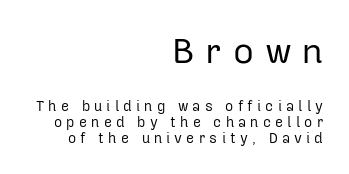
Q: Is the text bold? A: No.
Q: Is the text italic (slanted)? A: No, it is upright.
Q: Is the typeface a serif or a sans-serif typeface? A: Sans-serif.
Q: Is the text underlined? A: No.
Q: How is the paragraph aligned? A: Right-aligned.
Q: Is the spacing between letters normal or unusually wide? A: Unusually wide.
Q: Is the spacing between lines tight, normal or loose? A: Tight.
Q: Which block of text is set in a larger size, the first (top) or the second (bottom)? A: The first (top) one.
Q: Width (condensed, normal, or wide)? A: Normal.
Q: Stroke contrast? A: Low.
Q: x-height? A: Medium.
Q: Monospaced? A: No.
